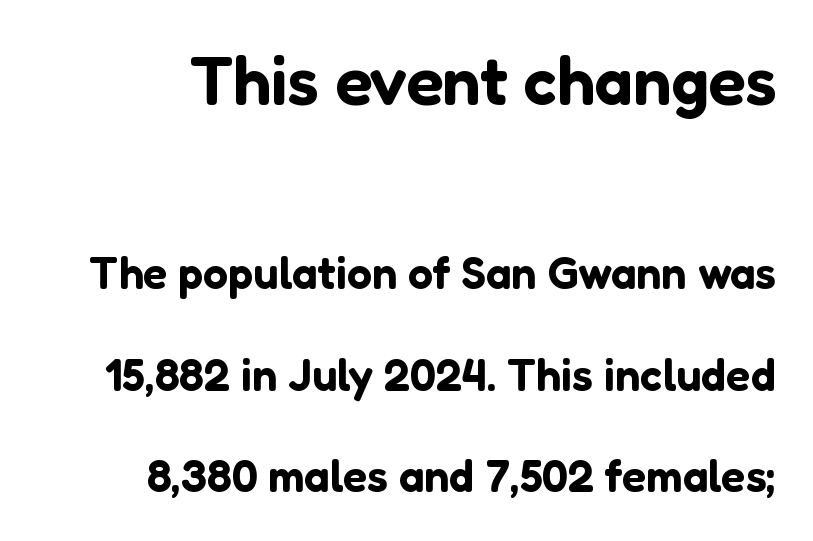
{"serif": "no", "italic": "no", "width": "normal", "stroke_contrast": "low", "x_height": "medium", "monospaced": "no", "underline": "no", "line_spacing": "loose", "line_spacing_ratio": 2.26, "letter_spacing": "normal", "letter_spacing_em": 0.0, "larger_block": "first", "size_ratio": 1.51, "glyph_px": 68}
